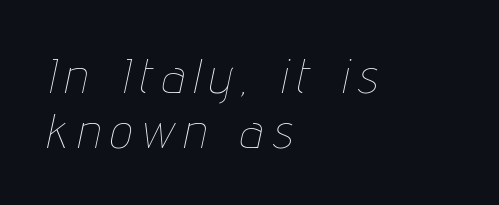
Q: Is the text bold? A: No.
Q: Is the text italic (slanted)? A: Yes, it leans right by about 12 degrees.
Q: Is the text underlined? A: No.
Q: How is the paragraph aligned? A: Left-aligned.
Q: Is the spacing between letters normal or unusually wide? A: Unusually wide.
Q: Is the spacing between lines tight, normal or loose? A: Tight.
Q: Width (condensed, normal, or wide)? A: Condensed.
Q: Stroke contrast? A: Low.
Q: x-height? A: Medium.
Q: Monospaced? A: No.
